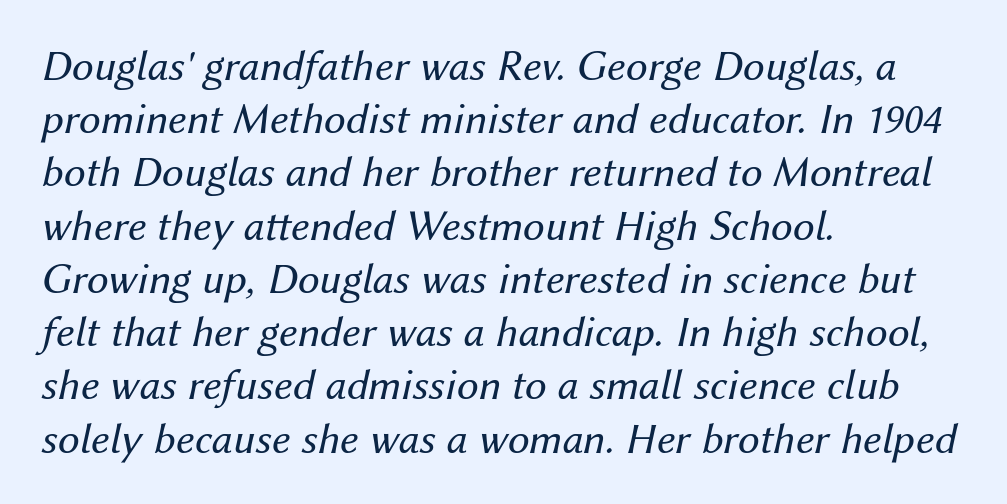
Think of a printed novel: that variable character pitch is what you see here. If you drew a line through each stem, it would be angled. Letters have the restrained weight of plain body copy at most. The type is set solid horizontally, with unmodified tracking. A student would call this left alignment; a typographer would say flush left, rag right. The strip under each line holds only bare page.
